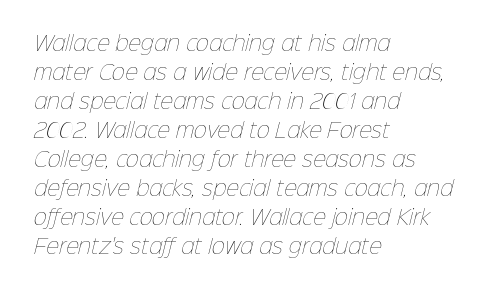
Q: Is the text bold? A: No.
Q: Is the text underlined? A: No.
Q: How is the paragraph aligned? A: Left-aligned.
Q: Is the spacing between letters normal or unusually wide? A: Normal.
Q: Is the spacing between lines tight, normal or loose? A: Normal.
